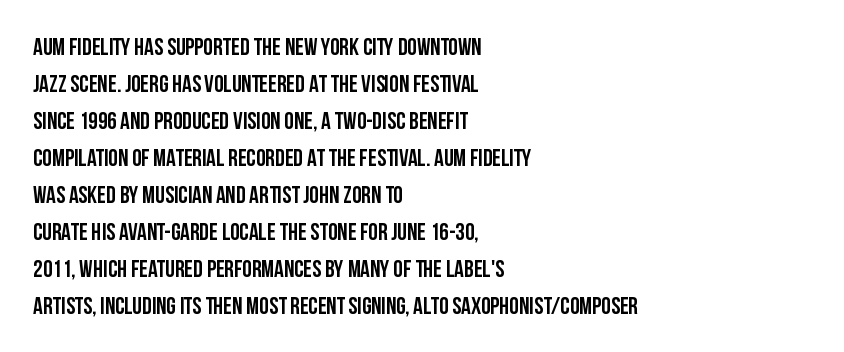
These lines sit exactly where default settings would place them. Descenders are the only things crossing below the line. As a designer I'd log this as weight 700, bold. Where is the straight margin? On the left. The axis of the letterforms is exactly vertical. No extra tracking has been applied to these lines.
